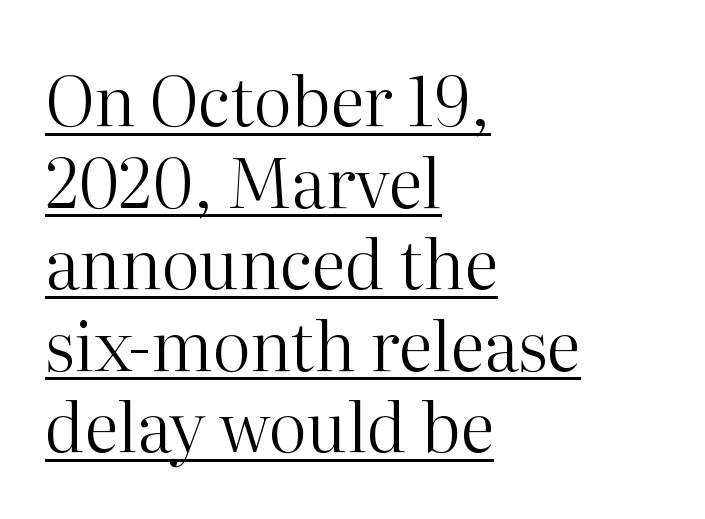
The image shows 68 px regular-weight serif type, upright; set left-aligned, line spacing 1.2x, normal letter spacing, underlined; high stroke contrast and a medium x-height.
